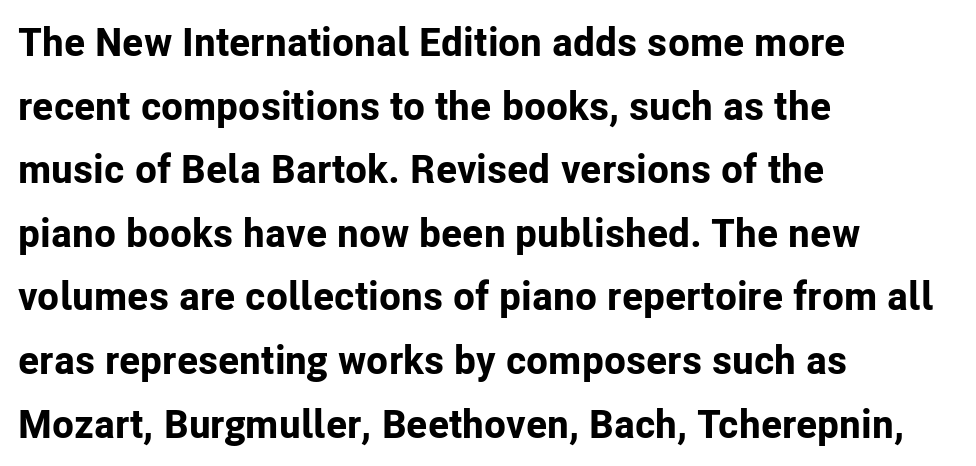
Q: Is the text bold? A: Yes.
Q: Is the text italic (slanted)? A: No, it is upright.
Q: Is the typeface a serif or a sans-serif typeface? A: Sans-serif.
Q: Is the text underlined? A: No.
Q: How is the paragraph aligned? A: Left-aligned.
Q: Is the spacing between letters normal or unusually wide? A: Normal.
Q: Is the spacing between lines tight, normal or loose? A: Normal.
Q: Width (condensed, normal, or wide)? A: Normal.
Q: Stroke contrast? A: Low.
Q: x-height? A: Medium.
Q: Monospaced? A: No.
